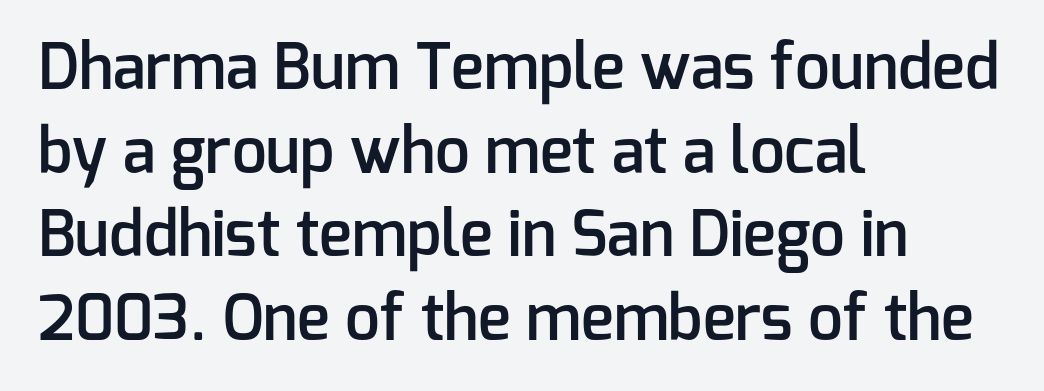
The type sits square on the baseline with zero lean. The paragraph shown leans on its left margin. Notice how descenders clear the ascenders below comfortably — that's standard leading. The tracking reads as untouched default to a designer's eye. The rendering uses natural spacing where letterforms have individual widths. Grotesque or geometric, the face here clearly has no serifs.
